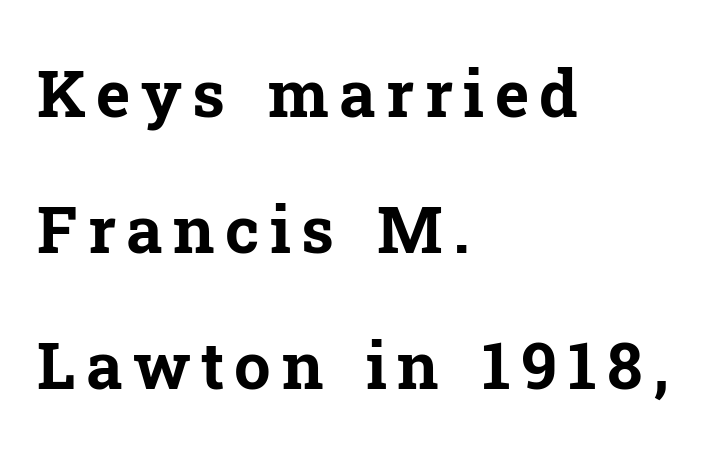
{"serif": "yes", "italic": "no", "bold": "yes", "weight": "bold", "width": "normal", "stroke_contrast": "low", "x_height": "medium", "monospaced": "no", "underline": "no", "align": "left", "line_spacing": "loose", "line_spacing_ratio": 2.09, "glyph_px": 65}
